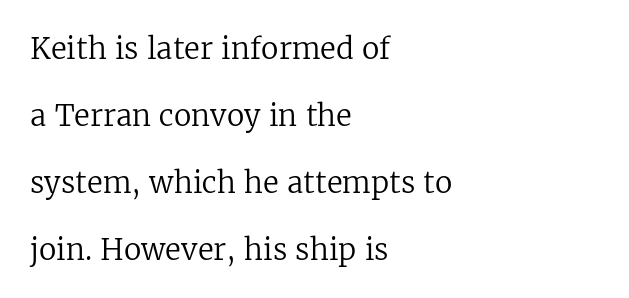
Regarding serifs, this sample has them. Do the characters align in a grid? No, the font is proportional. The typesetter chose a ragged-right arrangement here. Vertical spacing — loose.
